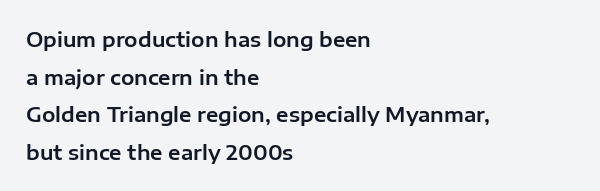
Q: Is the text italic (slanted)? A: No, it is upright.
Q: Is the text underlined? A: No.
Q: How is the paragraph aligned? A: Left-aligned.
Q: Is the spacing between letters normal or unusually wide? A: Normal.
